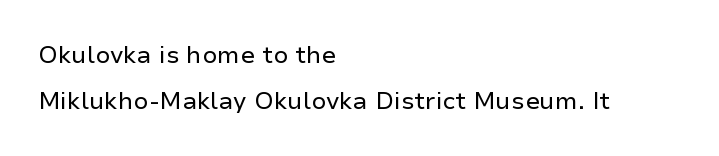
The image shows 24 px text type, upright; set left-aligned, loose line spacing (1.9x), normal letter spacing, not underlined.
